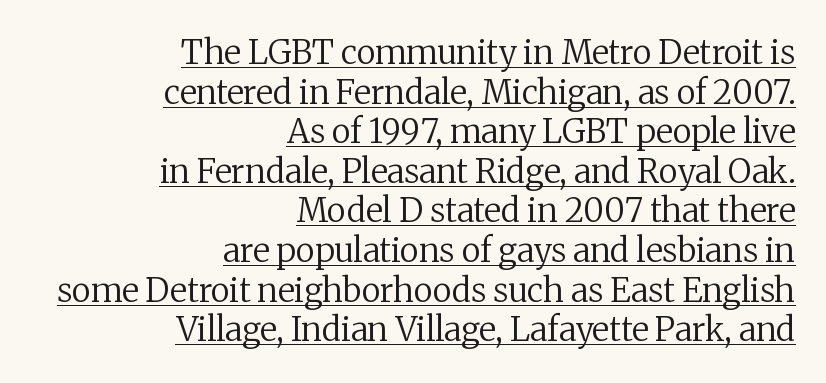
Between one letter and the next there's only the usual sliver of space. A roman cut, with each character standing at attention. The cut favours lightness, reaching ordinary text weight at its darkest. Layout note: lines flush right.
